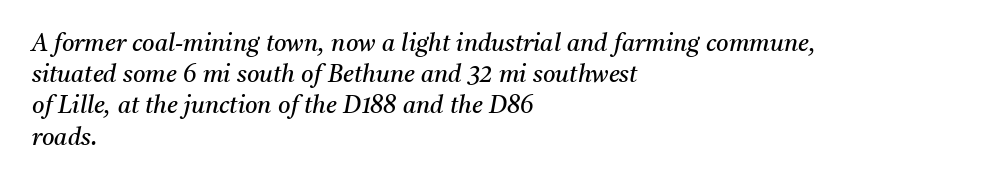
Slanted lettering throughout. Bare-footed words on every line. This block has exactly the height ordinary leading produces. Words appear dense and cohesive because spacing is normal.
